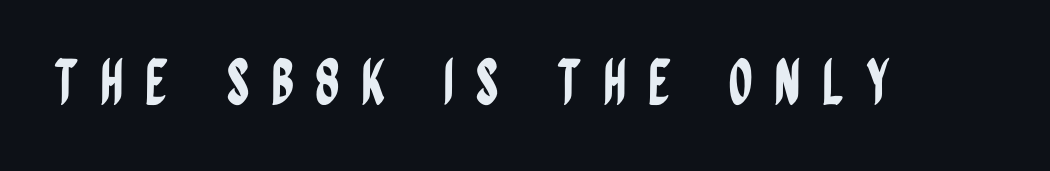
Glyph-to-glyph distance is far greater than everyday printed text. This is sans-serif lettering, the kind often seen on screens and signage. Varying glyph widths throughout — classic text-font behaviour. Every character sits straight up, as roman type does.
